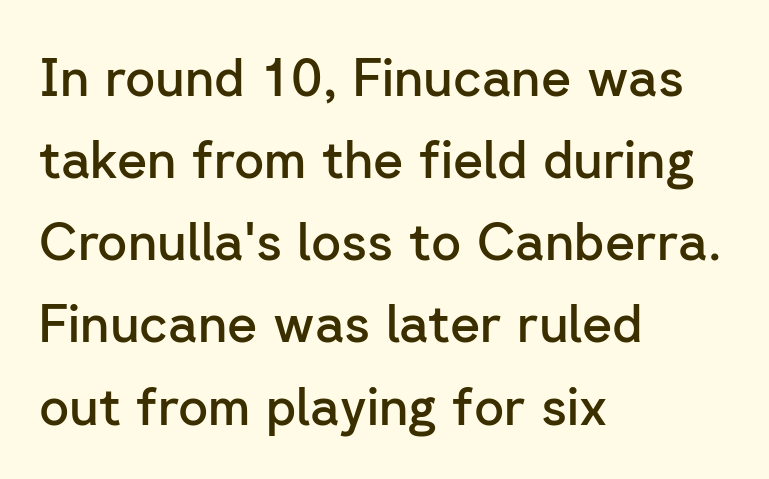
The image shows 52 px semibold sans-serif type, upright; set left-aligned, normal line spacing (1.58x), normal letter spacing, not underlined; low stroke contrast and a medium x-height.
